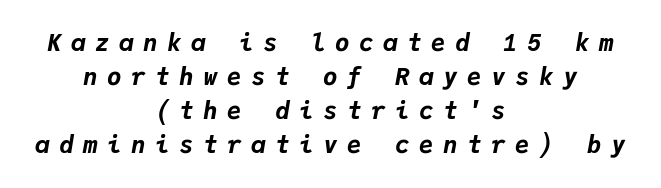
{"italic": "yes", "lean": "right", "slant_degrees": 9, "bold": "yes", "underline": "no", "align": "center", "line_spacing": "normal", "line_spacing_ratio": 1.42, "letter_spacing": "wide", "letter_spacing_em": 0.4, "glyph_px": 24}
